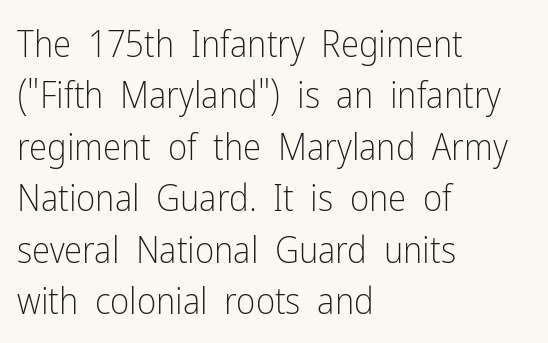
The image shows 37 px light, condensed sans-serif type, upright; set left-aligned, normal line spacing (1.39x), normal letter spacing, not underlined; low stroke contrast and a medium x-height.
